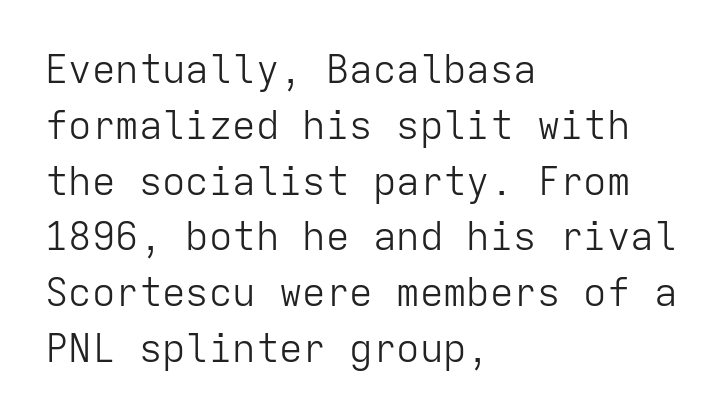
Vertical strokes here are truly vertical. Summary of weight: not heavy and not bold. This sample is left-justified, so line endings fall wherever the words run out. Descender tails drop into unmarked territory. The vertical gap from one line to the next is medium.
